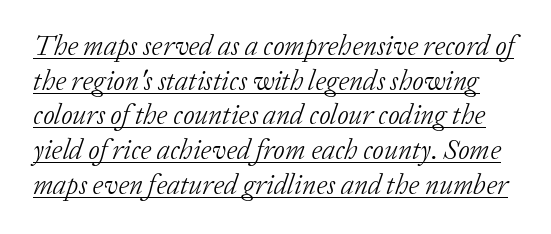
The image shows 28 px light serif type, italic (leaning right); set line spacing 1.24x, normal letter spacing, underlined; low stroke contrast and a medium x-height.
